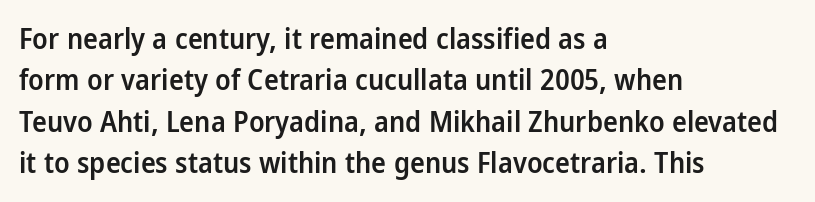
You could call the tracking neutral — neither tight nor loose. The strokes are fattened partway — semibold, not bold. Serifs: no, the terminals of the letterforms are clean. The words here are not underlined. Every row of glyphs begins at an identical x-position on the left.
